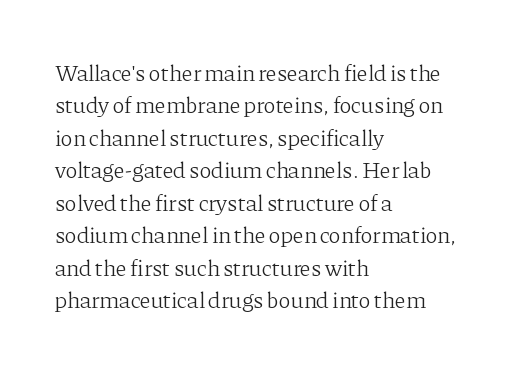
Q: Is the text bold? A: No.
Q: Is the text italic (slanted)? A: No, it is upright.
Q: Is the text underlined? A: No.
Q: How is the paragraph aligned? A: Left-aligned.
Q: Is the spacing between letters normal or unusually wide? A: Normal.
Q: Is the spacing between lines tight, normal or loose? A: Normal.
